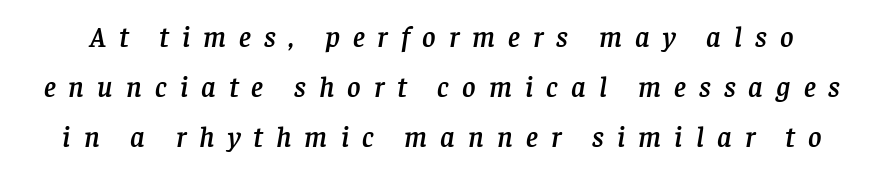
The image shows 29 px serif type, italic (leaning right); set line spacing 1.73x, unusually wide letter spacing (+0.45 em), not underlined; low stroke contrast and a large x-height.
